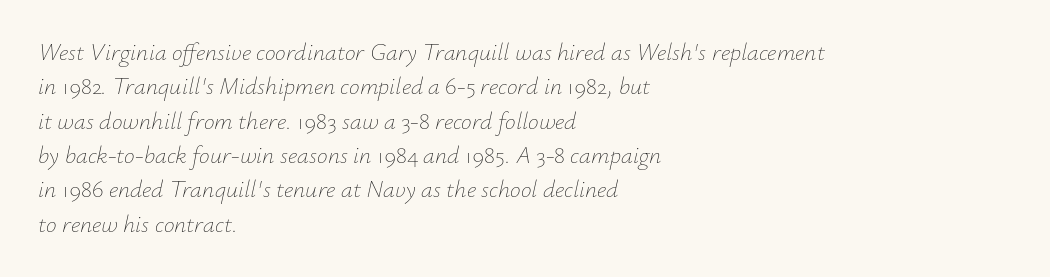
The image shows 24 px text type, italic (leaning right); set left-aligned, normal line spacing (1.43x), normal letter spacing, not underlined.
